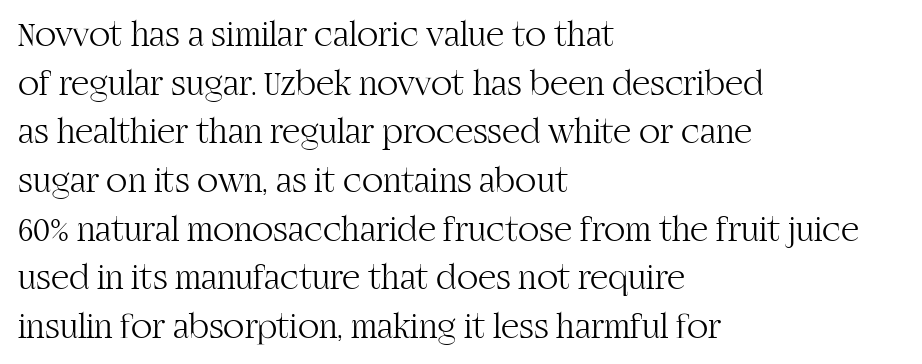
{"serif": "yes", "italic": "no", "bold": "no", "weight": "light", "width": "normal", "stroke_contrast": "high", "x_height": "large", "monospaced": "no", "underline": "no", "align": "left", "line_spacing": "normal", "line_spacing_ratio": 1.39, "letter_spacing": "normal", "letter_spacing_em": 0.0, "glyph_px": 35}
